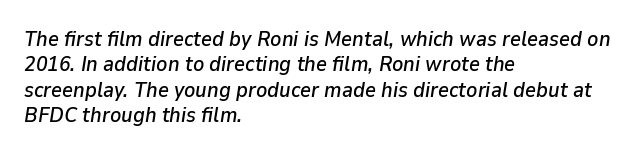
The image shows 21 px text type, italic (leaning right); set left-aligned, line spacing 1.21x, normal letter spacing, not underlined.
